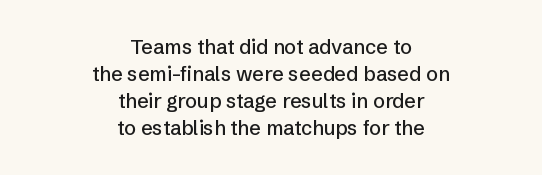
Ascenders rise straight up at ninety degrees. Bare-footed words on every line. Casual observation: everything's sitting right in the middle. The designer left line spacing at the default. The letterforms sit shoulder to shoulder at normal distance.
